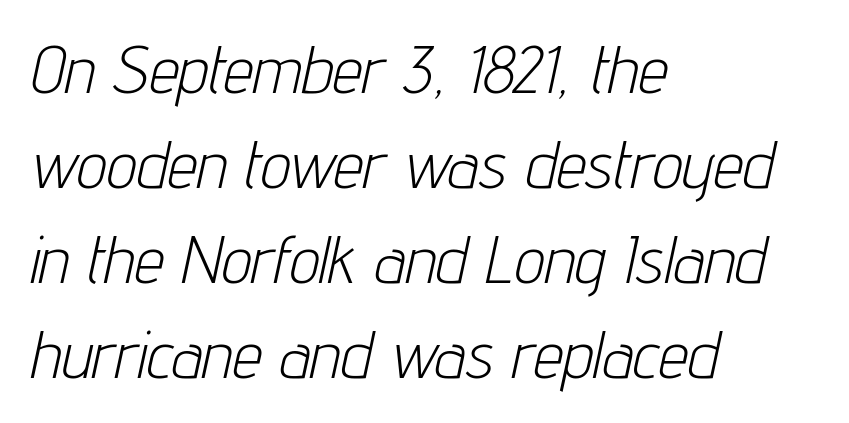
{"italic": "yes", "lean": "right", "slant_degrees": 12, "bold": "no", "weight": "light", "width": "condensed", "stroke_contrast": "low", "x_height": "medium", "monospaced": "no", "underline": "no", "align": "left", "line_spacing": "normal", "line_spacing_ratio": 1.42, "letter_spacing": "normal", "letter_spacing_em": 0.0, "glyph_px": 67}
